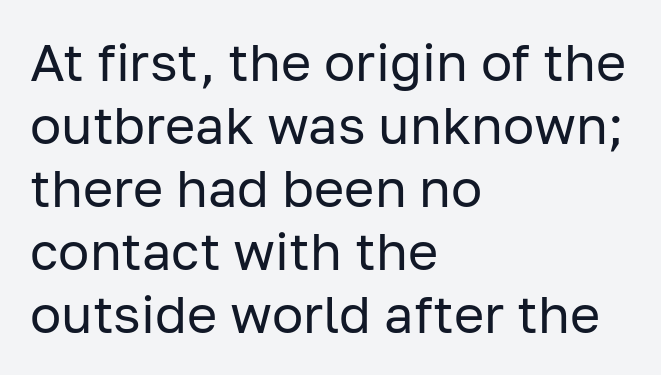
Q: Is the text bold? A: No.
Q: Is the text italic (slanted)? A: No, it is upright.
Q: Is the typeface a serif or a sans-serif typeface? A: Sans-serif.
Q: Is the text underlined? A: No.
Q: How is the paragraph aligned? A: Left-aligned.
Q: Is the spacing between letters normal or unusually wide? A: Normal.
Q: Width (condensed, normal, or wide)? A: Normal.
Q: Stroke contrast? A: Low.
Q: x-height? A: Medium.
Q: Monospaced? A: No.
